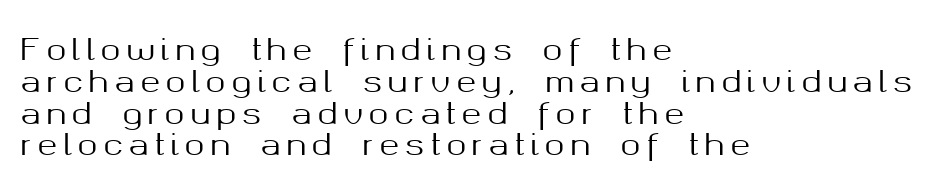
The image shows 30 px sans-serif type, upright; set left-aligned, tight line spacing (1.06x), not underlined; medium stroke contrast and a medium x-height.
